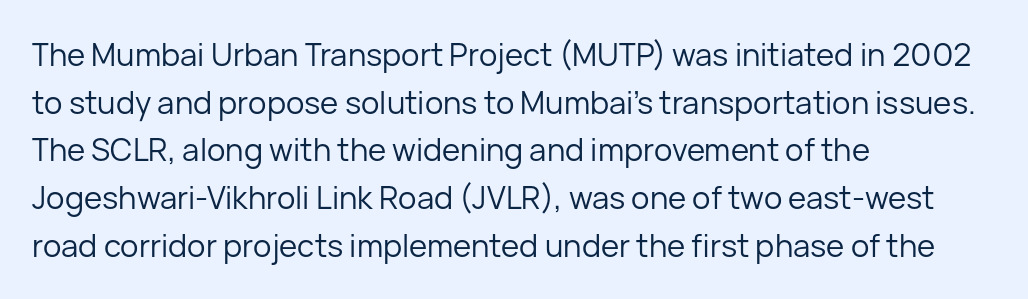
Q: Is the text bold? A: No.
Q: Is the text italic (slanted)? A: No, it is upright.
Q: Is the typeface a serif or a sans-serif typeface? A: Sans-serif.
Q: Is the text underlined? A: No.
Q: How is the paragraph aligned? A: Left-aligned.
Q: Is the spacing between letters normal or unusually wide? A: Normal.
Q: Is the spacing between lines tight, normal or loose? A: Normal.
Q: Width (condensed, normal, or wide)? A: Normal.
Q: Stroke contrast? A: Low.
Q: x-height? A: Medium.
Q: Monospaced? A: No.
